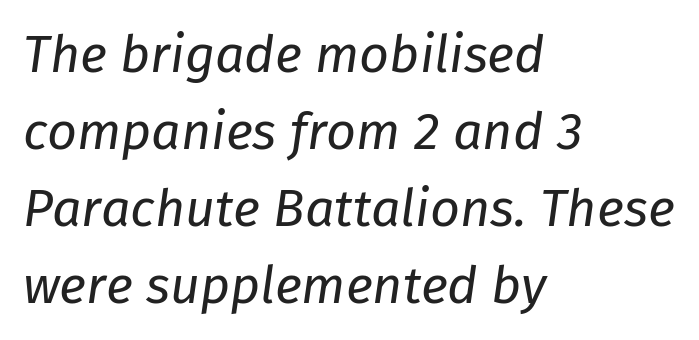
{"italic": "yes", "lean": "right", "slant_degrees": 8, "bold": "no", "weight": "regular", "width": "normal", "stroke_contrast": "low", "x_height": "medium", "monospaced": "no", "underline": "no", "align": "left", "line_spacing": "normal", "line_spacing_ratio": 1.48, "letter_spacing": "normal", "letter_spacing_em": 0.0, "glyph_px": 52}
